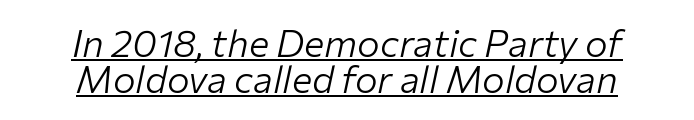
Q: Is the text bold? A: No.
Q: Is the text italic (slanted)? A: Yes, it leans right by about 12 degrees.
Q: Is the text underlined? A: Yes.
Q: How is the paragraph aligned? A: Centered.
Q: Is the spacing between letters normal or unusually wide? A: Normal.
Q: Is the spacing between lines tight, normal or loose? A: Tight.
Q: Width (condensed, normal, or wide)? A: Normal.
Q: Stroke contrast? A: Low.
Q: x-height? A: Medium.
Q: Monospaced? A: No.
